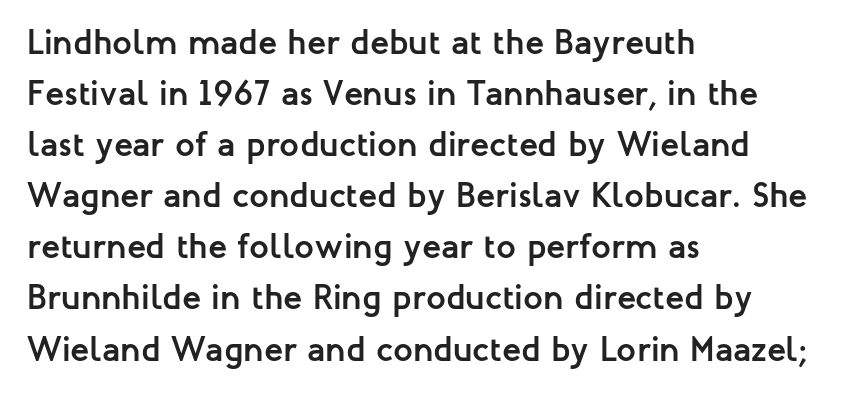
The image shows 35 px semibold sans-serif type, upright; set left-aligned, normal line spacing (1.46x), normal letter spacing, not underlined; low stroke contrast and a medium x-height.
